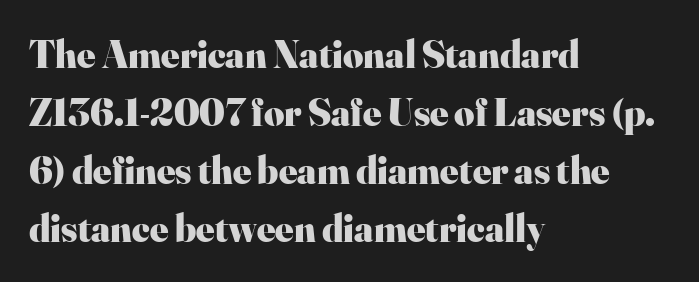
Any mark beneath the type? The region is blank. A normal amount of white space separates one row of letters from the next. Letterform terminals end in serifs throughout the passage. Designer's note — italics off, roman on. The lines in this sample share a left origin and differ only in where they stop. Honestly, the letter spacing is just normal — you wouldn't notice it.
